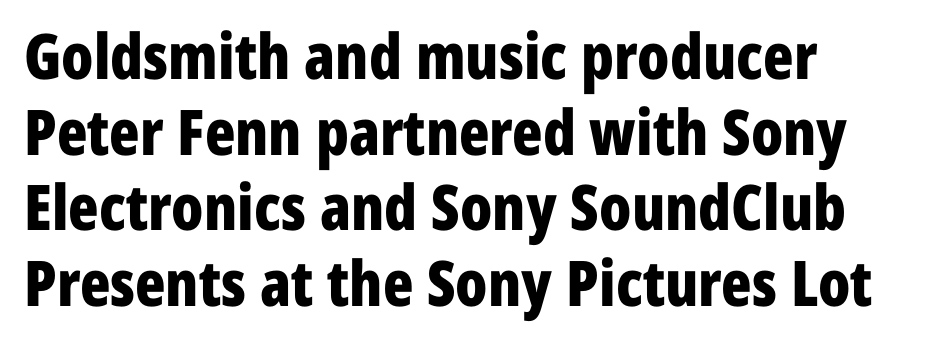
{"serif": "no", "italic": "no", "bold": "yes", "weight": "bold", "width": "condensed", "stroke_contrast": "low", "x_height": "medium", "monospaced": "no", "underline": "no", "align": "left", "line_spacing_ratio": 1.2, "letter_spacing": "normal", "letter_spacing_em": 0.0, "glyph_px": 63}
